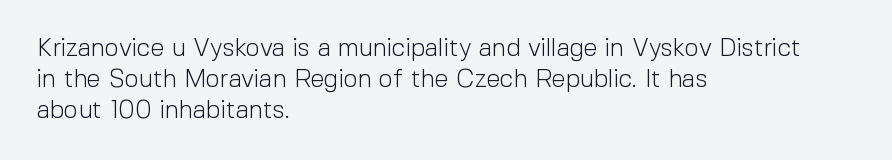
{"italic": "no", "bold": "no", "underline": "no", "align": "left", "line_spacing_ratio": 1.24, "letter_spacing": "normal", "letter_spacing_em": 0.0, "glyph_px": 25}
